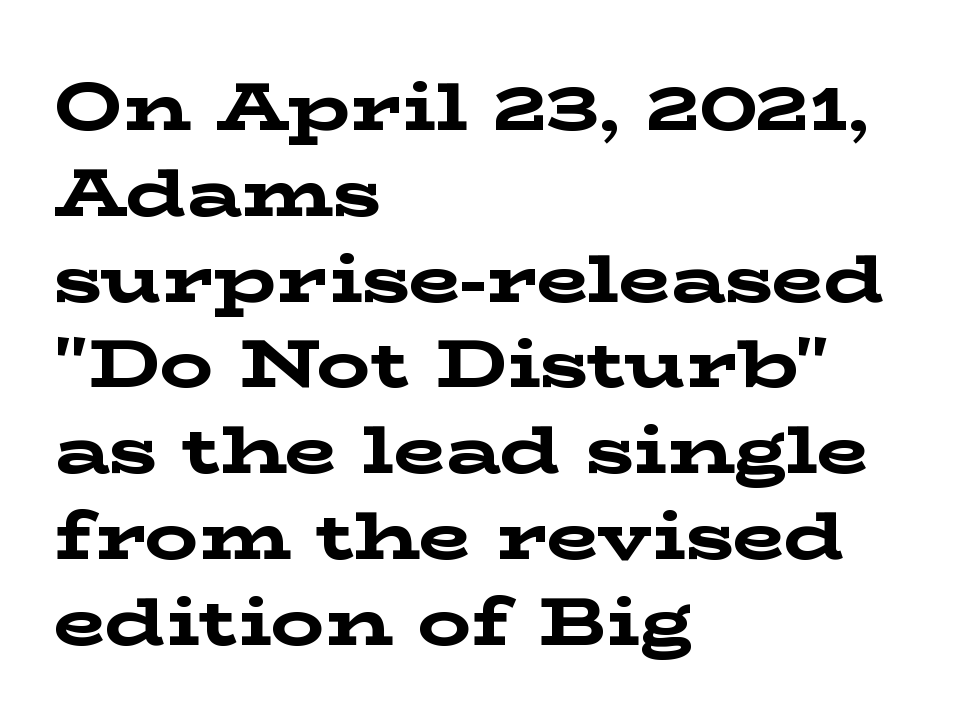
Q: Is the text bold? A: Yes.
Q: Is the text italic (slanted)? A: No, it is upright.
Q: Is the typeface a serif or a sans-serif typeface? A: Serif.
Q: Is the text underlined? A: No.
Q: How is the paragraph aligned? A: Left-aligned.
Q: Is the spacing between letters normal or unusually wide? A: Normal.
Q: Is the spacing between lines tight, normal or loose? A: Normal.
Q: Width (condensed, normal, or wide)? A: Wide.
Q: Stroke contrast? A: Low.
Q: x-height? A: Medium.
Q: Monospaced? A: No.
